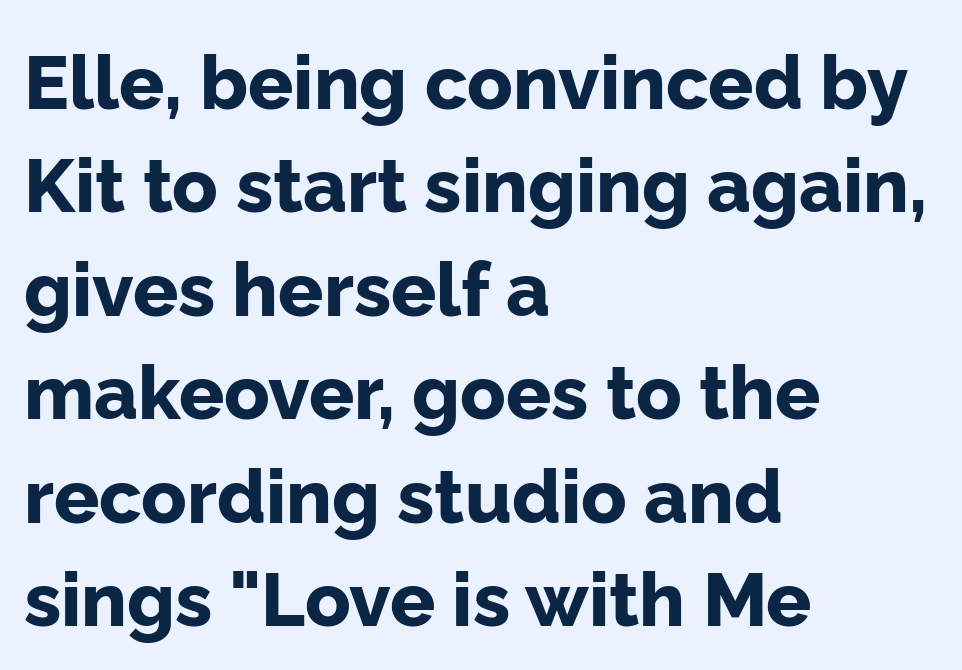
The image shows 75 px bold sans-serif type, upright; set left-aligned, normal line spacing (1.38x), normal letter spacing, not underlined; low stroke contrast and a medium x-height.
